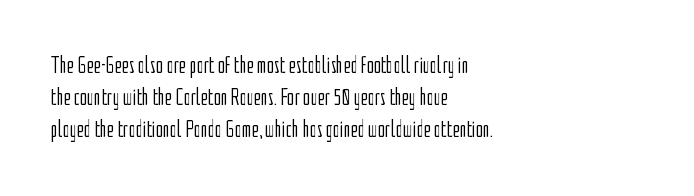
Q: Is the text bold? A: No.
Q: Is the text italic (slanted)? A: No, it is upright.
Q: Is the text underlined? A: No.
Q: How is the paragraph aligned? A: Left-aligned.
Q: Is the spacing between letters normal or unusually wide? A: Normal.
Q: Is the spacing between lines tight, normal or loose? A: Normal.
